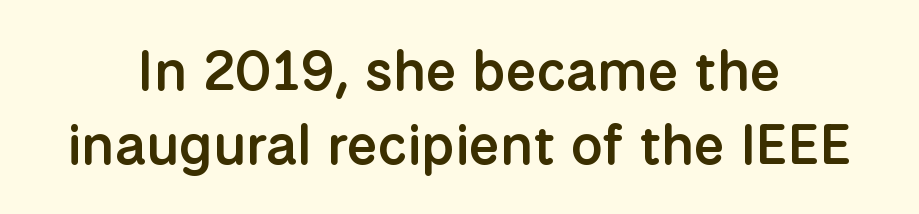
{"serif": "no", "italic": "no", "bold": "semi", "weight": "semibold", "width": "normal", "stroke_contrast": "low", "x_height": "medium", "monospaced": "no", "underline": "no", "align": "center", "line_spacing": "normal", "line_spacing_ratio": 1.33, "letter_spacing": "normal", "letter_spacing_em": 0.0, "glyph_px": 56}
